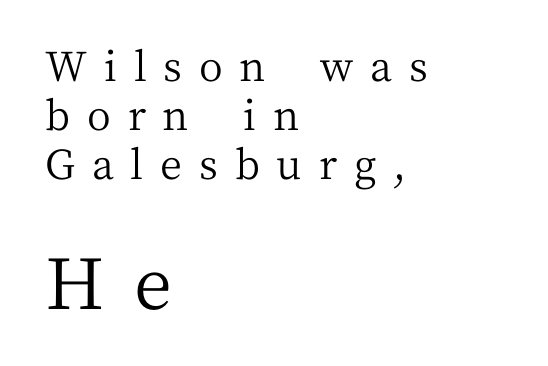
The image shows 71 px regular-weight serif type, upright; set left-aligned, line spacing 1.19x, unusually wide letter spacing (+0.41 em), not underlined; the second (bottom) block is 1.73x larger; medium stroke contrast and a medium x-height.
